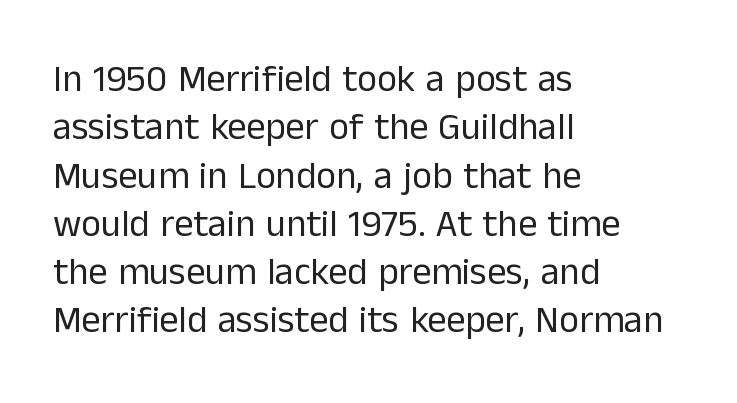
The lines in this sample share a left origin and differ only in where they stop. Counters stay open thanks to moderate or lighter strokes. Examine the stroke ends and you'll find no serifs. Caption: standard tracking, unaltered. The space beneath each line is pristine and unruled.
